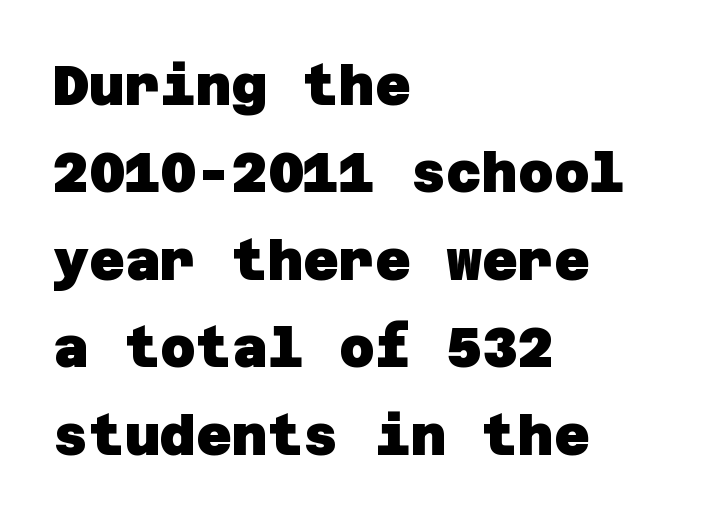
Q: Is the text bold? A: Yes.
Q: Is the typeface a serif or a sans-serif typeface? A: Sans-serif.
Q: Is the text underlined? A: No.
Q: How is the paragraph aligned? A: Left-aligned.
Q: Is the spacing between letters normal or unusually wide? A: Normal.
Q: Is the spacing between lines tight, normal or loose? A: Normal.
Q: Width (condensed, normal, or wide)? A: Normal.
Q: Stroke contrast? A: Low.
Q: x-height? A: Large.
